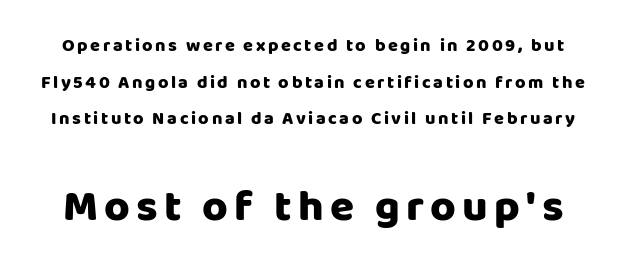
The image shows 44 px sans-serif type, upright; set loose line spacing (2.03x), not underlined; the second (bottom) block is 2.44x larger; low stroke contrast and a large x-height.
